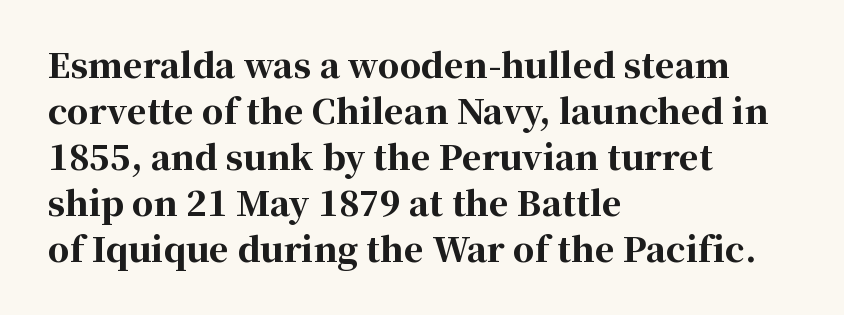
{"serif": "yes", "italic": "no", "bold": "yes", "weight": "bold", "width": "normal", "stroke_contrast": "high", "x_height": "medium", "monospaced": "no", "underline": "no", "align": "left", "line_spacing": "normal", "line_spacing_ratio": 1.35, "letter_spacing": "normal", "letter_spacing_em": 0.0, "glyph_px": 34}
